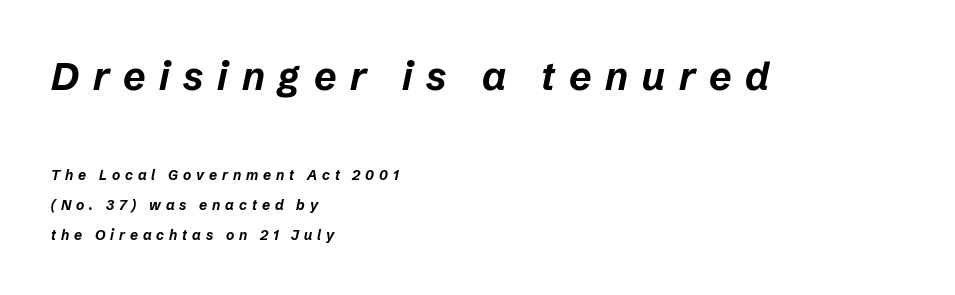
The image shows 39 px bold type, italic (leaning right); set left-aligned, loose line spacing (2.14x), unusually wide letter spacing (+0.35 em), not underlined; the first (top) block is 2.79x larger; low stroke contrast and a medium x-height.
